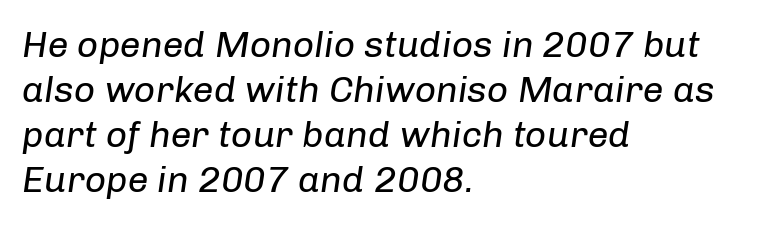
The letterforms sit shoulder to shoulder at normal distance. Designer's note — italics engaged. Do the characters align in a grid? No, the font is proportional. Is the type heavy? It reads as light-to-regular instead.
